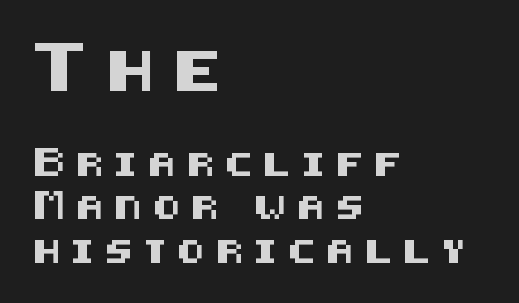
Q: Is the text italic (slanted)? A: No, it is upright.
Q: Is the typeface a serif or a sans-serif typeface? A: Sans-serif.
Q: Is the text underlined? A: No.
Q: How is the paragraph aligned? A: Left-aligned.
Q: Is the spacing between letters normal or unusually wide? A: Unusually wide.
Q: Which block of text is set in a larger size, the first (top) or the second (bottom)? A: The first (top) one.
Q: Width (condensed, normal, or wide)? A: Normal.
Q: Stroke contrast? A: Medium.
Q: x-height? A: Large.
